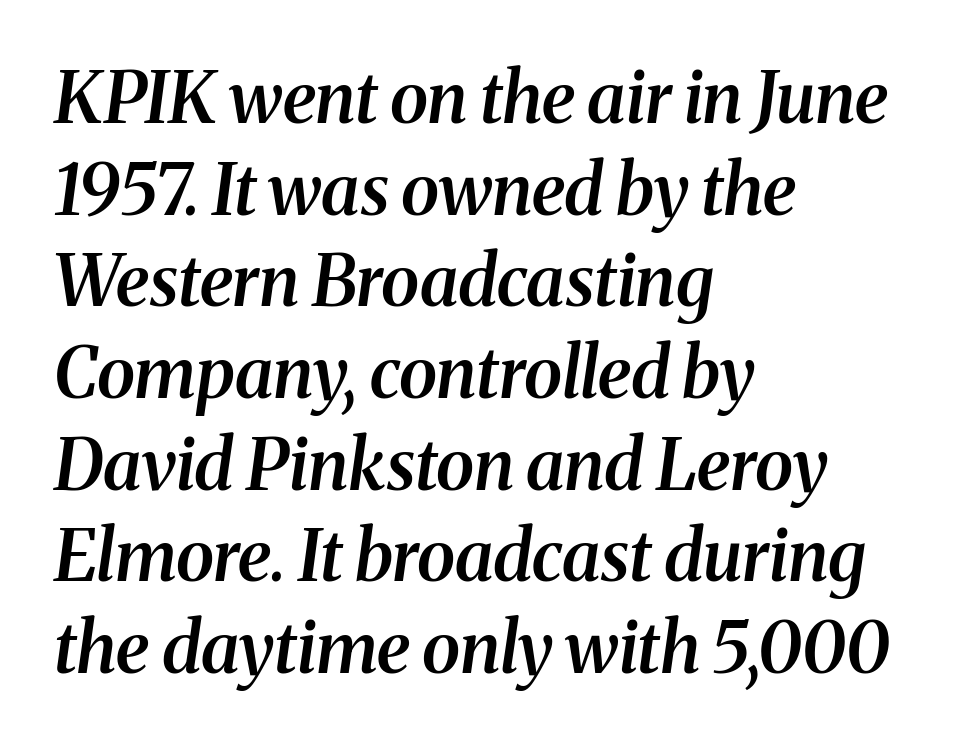
Note: serifs present on the glyphs. Firm but not heavy-handed strokes: this text is semibold. Rendered with sloped, italic letterforms. Varying glyph widths throughout — classic text-font behaviour.
